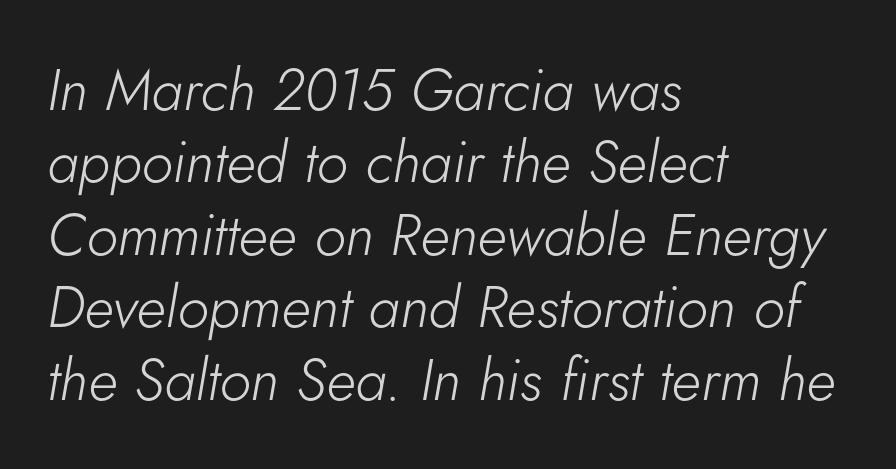
Q: Is the text bold? A: No.
Q: Is the text italic (slanted)? A: Yes, it leans right by about 5 degrees.
Q: Is the text underlined? A: No.
Q: How is the paragraph aligned? A: Left-aligned.
Q: Is the spacing between letters normal or unusually wide? A: Normal.
Q: Is the spacing between lines tight, normal or loose? A: Normal.
Q: Width (condensed, normal, or wide)? A: Normal.
Q: Stroke contrast? A: Low.
Q: x-height? A: Small.
Q: Monospaced? A: No.
